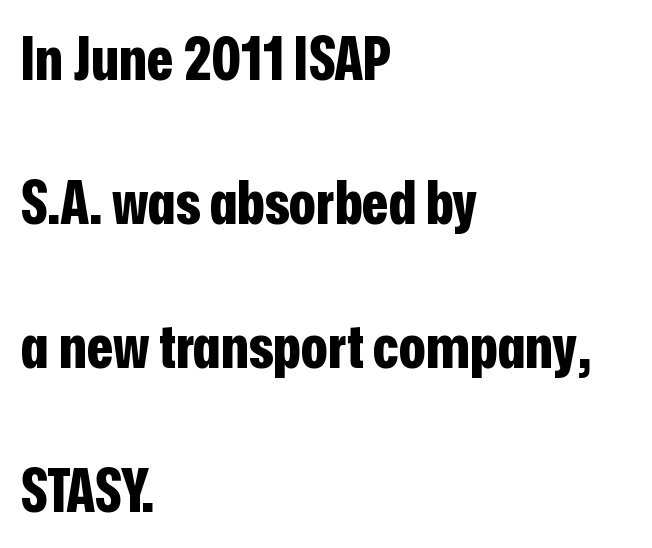
Varying glyph widths throughout — classic text-font behaviour. A clean baseline with only descenders dipping below it. Note: no serifs on the glyphs. If you drew a line through each stem, it would be perfectly vertical. Typeset ragged right — the left edge is the straight one. A great deal of white space separates one row of letters from the next.
